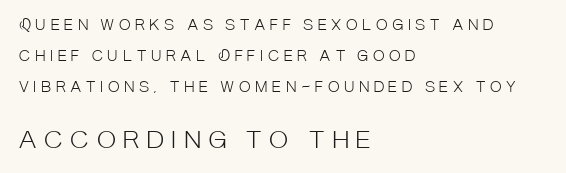
The image shows 23 px text type, upright; set left-aligned, loose line spacing (2.2x), unusually wide letter spacing (+0.33 em), not underlined; the second (bottom) block is 1.64x larger.
